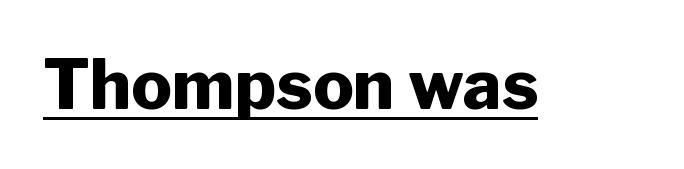
Q: Is the text bold? A: Yes.
Q: Is the text italic (slanted)? A: No, it is upright.
Q: Is the typeface a serif or a sans-serif typeface? A: Sans-serif.
Q: Is the text underlined? A: Yes.
Q: Is the spacing between letters normal or unusually wide? A: Normal.
Q: Width (condensed, normal, or wide)? A: Normal.
Q: Stroke contrast? A: Low.
Q: x-height? A: Medium.
Q: Monospaced? A: No.
